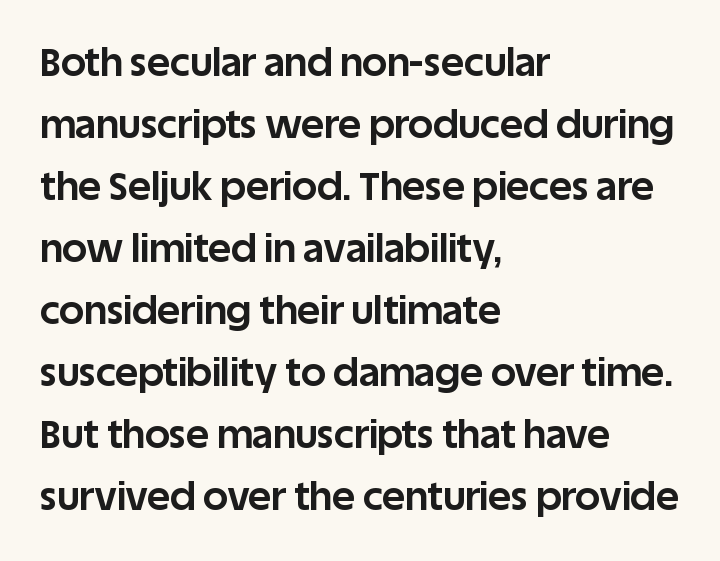
The image shows 39 px bold sans-serif type, upright; set left-aligned, normal line spacing (1.59x), normal letter spacing, not underlined; low stroke contrast and a large x-height.
